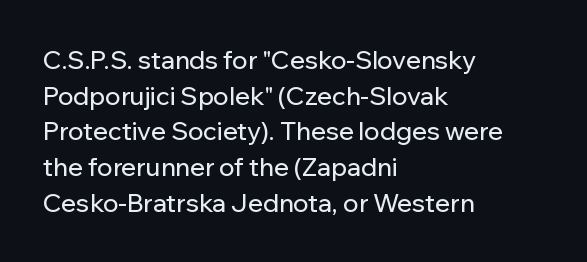
{"italic": "no", "underline": "no", "align": "left", "line_spacing": "normal", "line_spacing_ratio": 1.43, "letter_spacing": "normal", "letter_spacing_em": 0.0, "glyph_px": 25}
